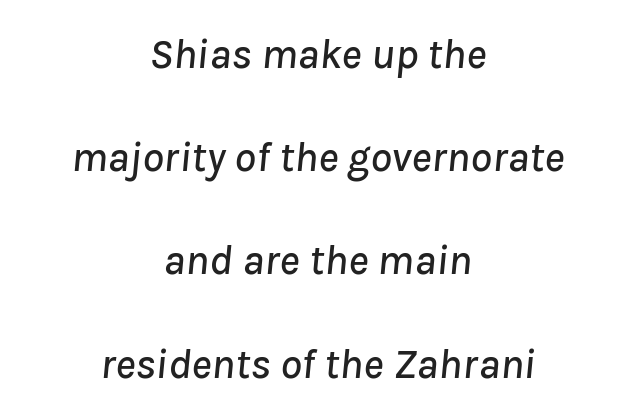
Q: Is the text italic (slanted)? A: Yes, it leans right by about 8 degrees.
Q: Is the text underlined? A: No.
Q: How is the paragraph aligned? A: Centered.
Q: Is the spacing between letters normal or unusually wide? A: Normal.
Q: Is the spacing between lines tight, normal or loose? A: Loose.
Q: Width (condensed, normal, or wide)? A: Normal.
Q: Stroke contrast? A: Low.
Q: x-height? A: Medium.
Q: Monospaced? A: No.
